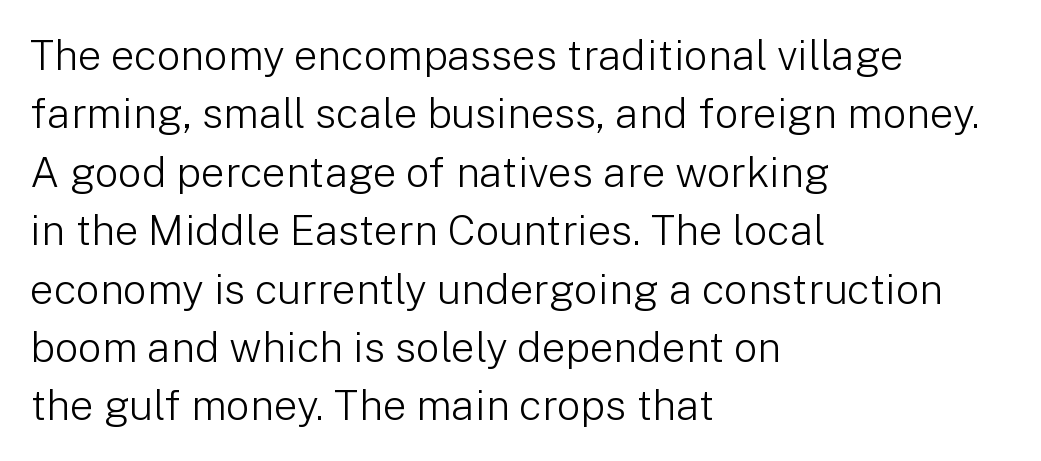
{"serif": "no", "italic": "no", "bold": "no", "weight": "light", "width": "normal", "stroke_contrast": "low", "x_height": "medium", "monospaced": "no", "underline": "no", "align": "left", "line_spacing": "normal", "line_spacing_ratio": 1.39, "letter_spacing": "normal", "letter_spacing_em": 0.0, "glyph_px": 42}
